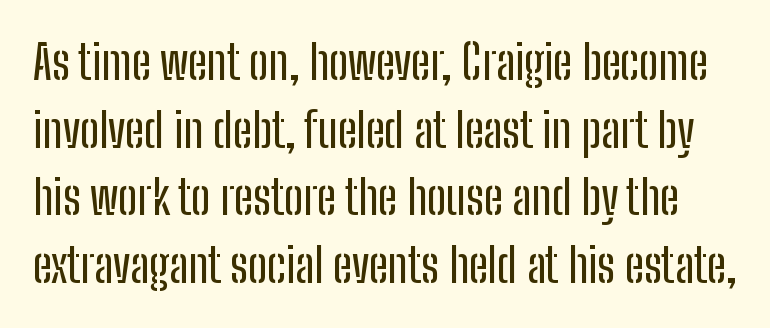
Q: Is the text italic (slanted)? A: No, it is upright.
Q: Is the typeface a serif or a sans-serif typeface? A: Sans-serif.
Q: Is the text underlined? A: No.
Q: Is the spacing between letters normal or unusually wide? A: Normal.
Q: Is the spacing between lines tight, normal or loose? A: Normal.
Q: Width (condensed, normal, or wide)? A: Condensed.
Q: Stroke contrast? A: Low.
Q: x-height? A: Medium.
Q: Monospaced? A: No.
